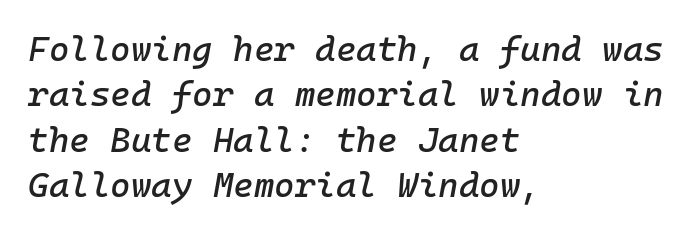
Q: Is the text italic (slanted)? A: Yes, it leans right by about 10 degrees.
Q: Is the text underlined? A: No.
Q: How is the paragraph aligned? A: Left-aligned.
Q: Is the spacing between letters normal or unusually wide? A: Normal.
Q: Is the spacing between lines tight, normal or loose? A: Normal.
Q: Width (condensed, normal, or wide)? A: Normal.
Q: Stroke contrast? A: Low.
Q: x-height? A: Medium.
Q: Monospaced? A: Yes.
